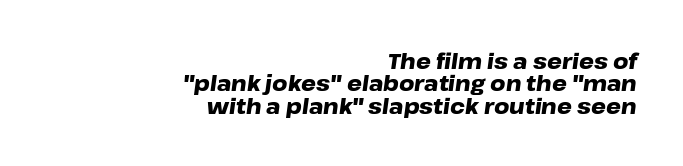
{"italic": "yes", "lean": "right", "slant_degrees": 8, "bold": "yes", "underline": "no", "align": "right", "line_spacing": "tight", "line_spacing_ratio": 1.07, "letter_spacing": "normal", "letter_spacing_em": 0.0, "glyph_px": 21}
